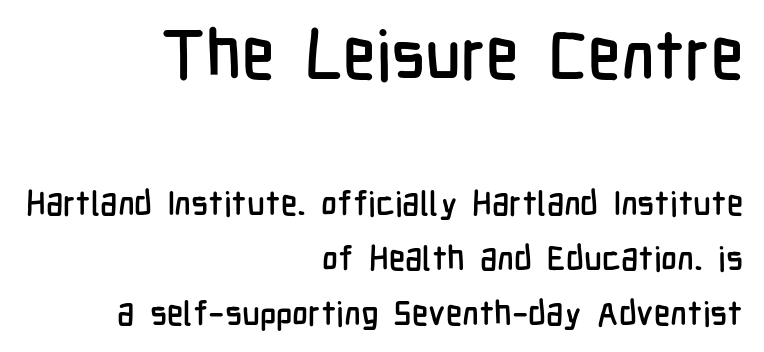
Q: Is the text italic (slanted)? A: No, it is upright.
Q: Is the typeface a serif or a sans-serif typeface? A: Sans-serif.
Q: Is the text underlined? A: No.
Q: How is the paragraph aligned? A: Right-aligned.
Q: Is the spacing between letters normal or unusually wide? A: Normal.
Q: Is the spacing between lines tight, normal or loose? A: Normal.
Q: Which block of text is set in a larger size, the first (top) or the second (bottom)? A: The first (top) one.
Q: Width (condensed, normal, or wide)? A: Condensed.
Q: Stroke contrast? A: Low.
Q: x-height? A: Medium.
Q: Monospaced? A: No.
